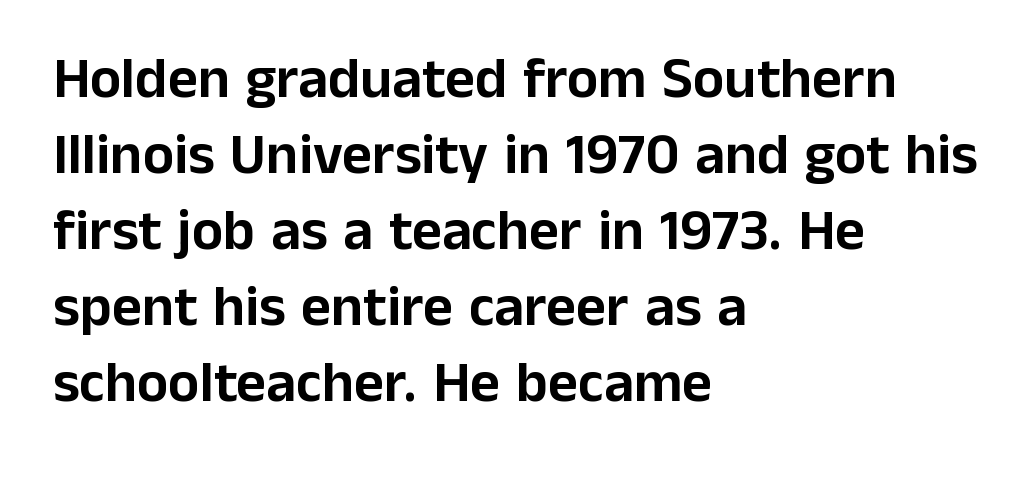
The image shows 58 px sans-serif type, upright; set left-aligned, normal line spacing (1.31x), normal letter spacing, not underlined; low stroke contrast and a medium x-height.
